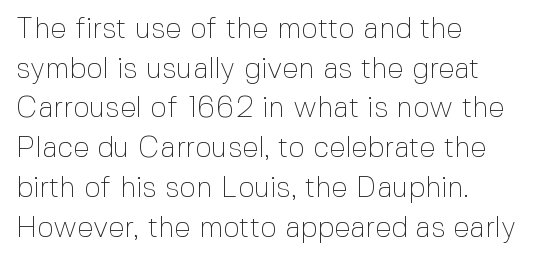
Q: Is the text bold? A: No.
Q: Is the text italic (slanted)? A: No, it is upright.
Q: Is the typeface a serif or a sans-serif typeface? A: Sans-serif.
Q: Is the text underlined? A: No.
Q: How is the paragraph aligned? A: Left-aligned.
Q: Is the spacing between letters normal or unusually wide? A: Normal.
Q: Is the spacing between lines tight, normal or loose? A: Normal.
Q: Width (condensed, normal, or wide)? A: Normal.
Q: x-height? A: Medium.
Q: Monospaced? A: No.
